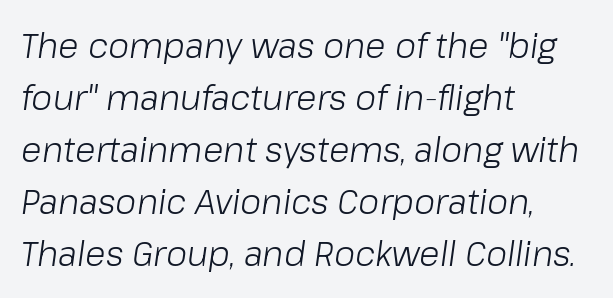
The image shows 34 px light type, italic (leaning right); set left-aligned, normal line spacing (1.53x), normal letter spacing, not underlined; low stroke contrast and a medium x-height.
